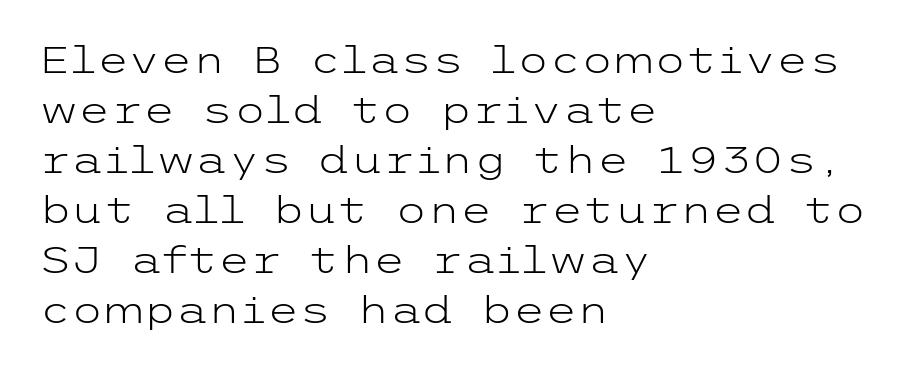
{"serif": "no", "italic": "no", "bold": "no", "weight": "light", "width": "wide", "stroke_contrast": "low", "x_height": "medium", "underline": "no", "align": "left", "line_spacing": "normal", "line_spacing_ratio": 1.35, "letter_spacing": "normal", "letter_spacing_em": 0.0, "glyph_px": 37}
